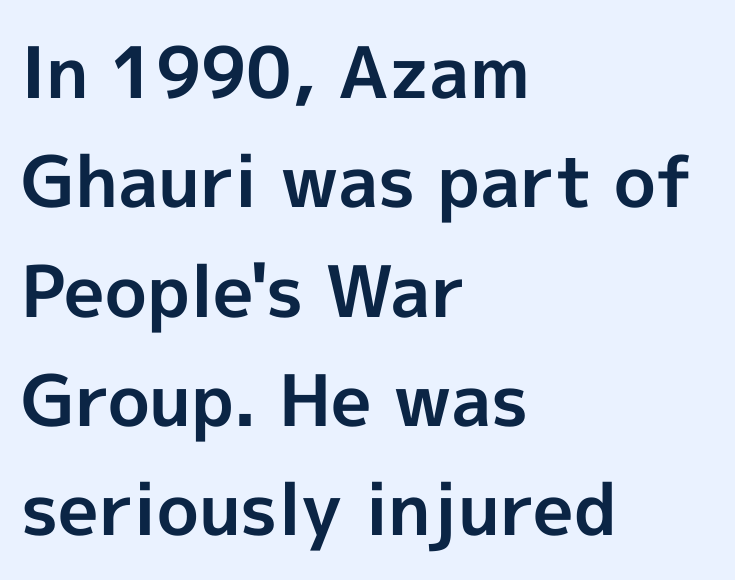
The image shows 71 px bold sans-serif type, upright; set left-aligned, normal line spacing (1.54x), normal letter spacing, not underlined; a medium x-height.
